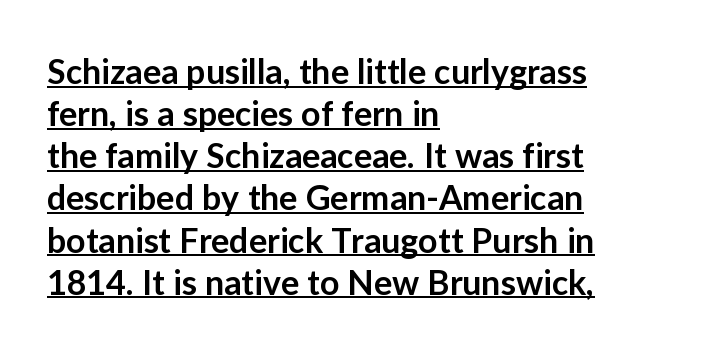
Underlining? Definitely there. Proportional: the letters do not fall into vertical columns. In terms of weight, the rendering is demibold, just under bold. The font family rendered here belongs to the sans-serif group.
